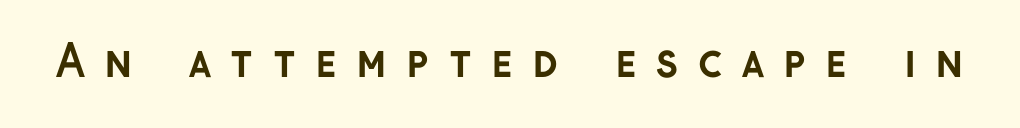
{"serif": "no", "italic": "no", "bold": "yes", "weight": "semibold", "width": "normal", "stroke_contrast": "low", "x_height": "medium", "monospaced": "no", "underline": "no", "letter_spacing": "wide", "letter_spacing_em": 0.44, "glyph_px": 44}
